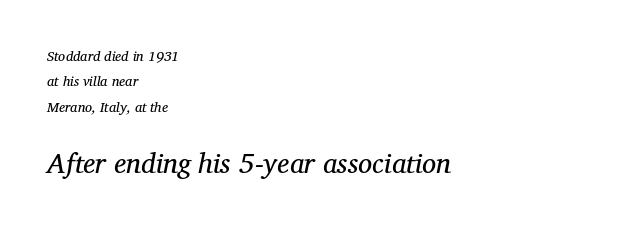
Q: Is the text bold? A: No.
Q: Is the text italic (slanted)? A: Yes, it leans right by about 12 degrees.
Q: Is the typeface a serif or a sans-serif typeface? A: Serif.
Q: Is the text underlined? A: No.
Q: How is the paragraph aligned? A: Left-aligned.
Q: Is the spacing between letters normal or unusually wide? A: Normal.
Q: Which block of text is set in a larger size, the first (top) or the second (bottom)? A: The second (bottom) one.
Q: Width (condensed, normal, or wide)? A: Normal.
Q: Stroke contrast? A: Medium.
Q: x-height? A: Medium.
Q: Monospaced? A: No.
